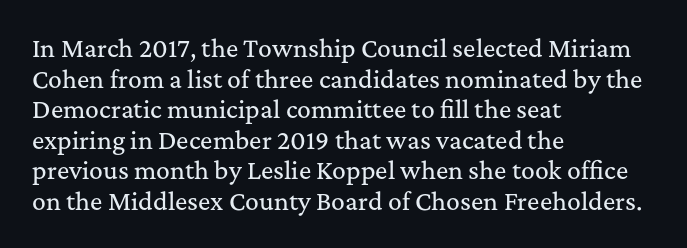
Q: Is the text italic (slanted)? A: No, it is upright.
Q: Is the text underlined? A: No.
Q: How is the paragraph aligned? A: Left-aligned.
Q: Is the spacing between letters normal or unusually wide? A: Normal.
Q: Is the spacing between lines tight, normal or loose? A: Normal.
